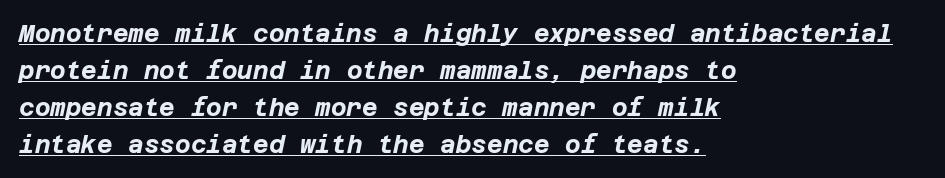
The image shows 24 px bold type, italic (leaning right); set left-aligned, normal line spacing (1.54x), normal letter spacing, underlined.
